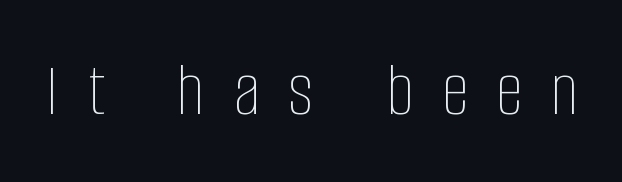
{"italic": "no", "bold": "no", "weight": "thin", "width": "condensed", "stroke_contrast": "low", "x_height": "large", "monospaced": "no", "underline": "no", "letter_spacing": "wide", "letter_spacing_em": 0.37, "glyph_px": 77}
